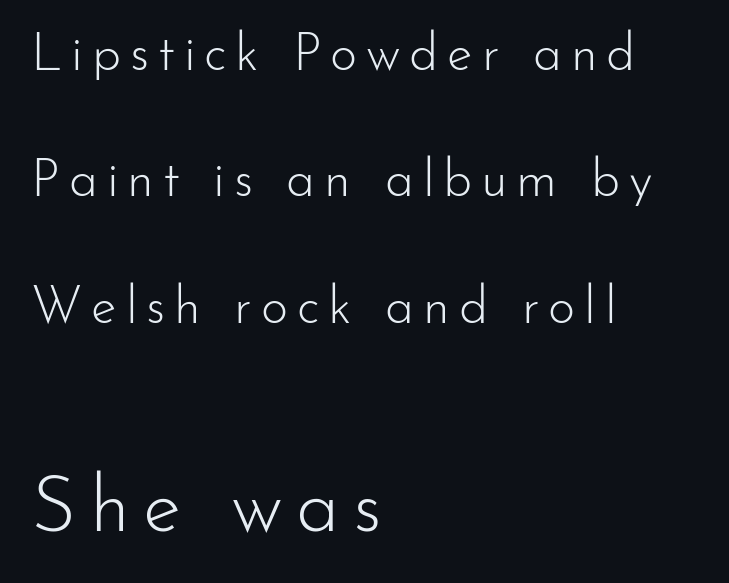
Every character sits straight up, as roman type does. The glyphs are unaccompanied by any horizontal stroke below them. Counters stay open thanks to moderate or lighter strokes. Teacher's note: observe the even left margin — that is flush-left alignment. Do the characters align in a grid? No, the font is proportional.
